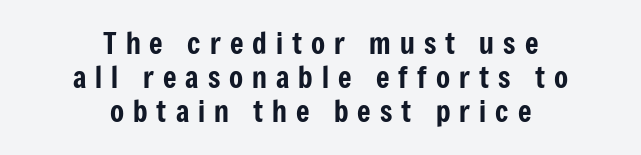
Q: Is the text italic (slanted)? A: No, it is upright.
Q: Is the typeface a serif or a sans-serif typeface? A: Sans-serif.
Q: Is the text underlined? A: No.
Q: How is the paragraph aligned? A: Centered.
Q: Is the spacing between letters normal or unusually wide? A: Unusually wide.
Q: Width (condensed, normal, or wide)? A: Condensed.
Q: Stroke contrast? A: Low.
Q: x-height? A: Medium.
Q: Monospaced? A: No.
